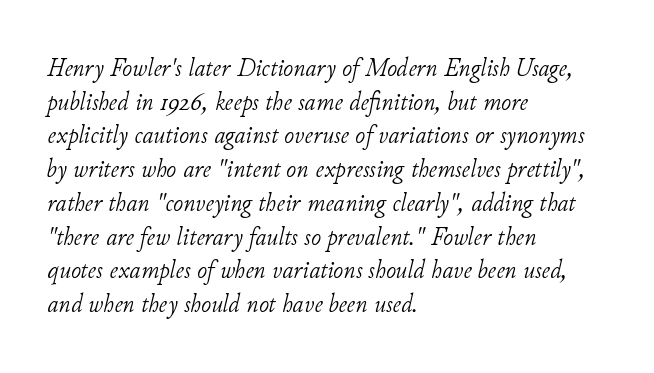
Nobody touched the tracking dial on this one. Weight: in the light-to-regular range. Every character sits at an angle, as italics do. Quick note: underline off.
